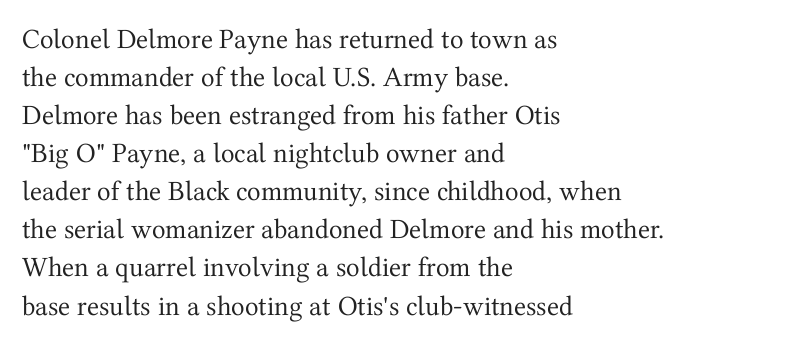
The rendering uses a moderate line-height, typical for paragraphs. Weight: not bold — regular or lighter. A classic flush-left, rag-right setting is used for this passage. The glyphs are unaccompanied by any horizontal stroke below them. The letters sit at their default tracking, neither squeezed nor spread.
